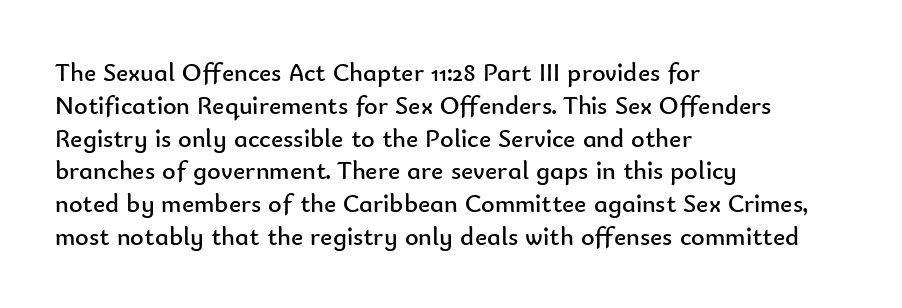
Q: Is the text bold? A: No.
Q: Is the text italic (slanted)? A: No, it is upright.
Q: Is the text underlined? A: No.
Q: How is the paragraph aligned? A: Left-aligned.
Q: Is the spacing between letters normal or unusually wide? A: Normal.
Q: Is the spacing between lines tight, normal or loose? A: Normal.
